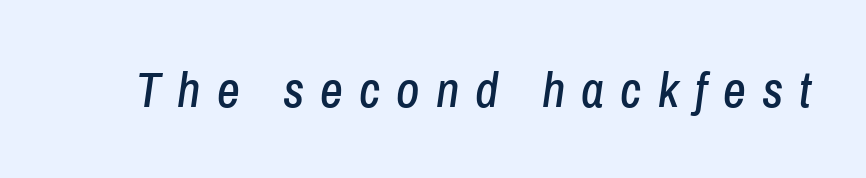
Would a proofreader flag this as italicized? Yes. This rendering widens character spacing well past its baseline value. A clean baseline with only descenders dipping below it. The face used here is proportionally spaced, like ordinary book or web type.
